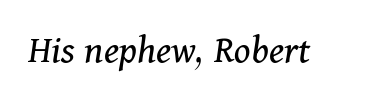
These lines are rendered in a variable-pitch font. Quick note: italic. Old-style or modern, the face here clearly has serifs. No heavy texture on the line: the type isn't bold.
